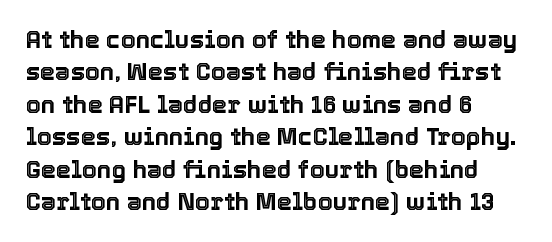
Glyph-to-glyph distance matches everyday printed text. Teacher's note: observe the even left margin — that is flush-left alignment. Type without underlining. This sample keeps an unexceptional amount of space between lines. This is roman type, the default non-slanted kind.
